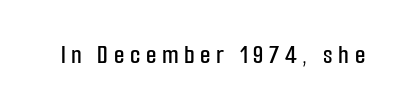
Descenders hang freely into open space. These lines were composed using upright roman letters. Compared with typical body copy, the letter spacing here is much looser.
